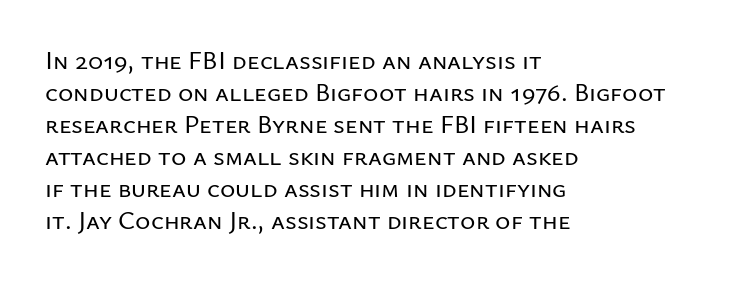
Q: Is the text italic (slanted)? A: No, it is upright.
Q: Is the text underlined? A: No.
Q: How is the paragraph aligned? A: Left-aligned.
Q: Is the spacing between letters normal or unusually wide? A: Normal.
